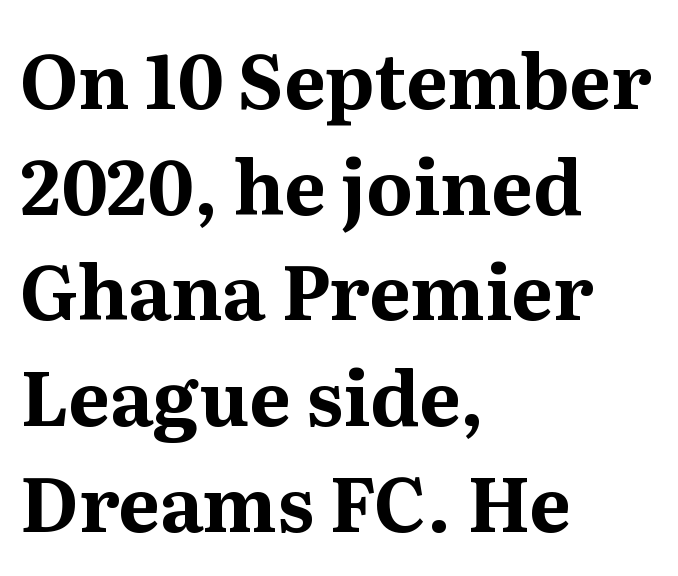
Character widths vary here, with narrow letters taking less room than wide ones. No extra tracking has been applied to these lines. Layout note: lines flush left. The designer left line spacing at the default. In terms of weight, the rendering is a true, heavy bold.
